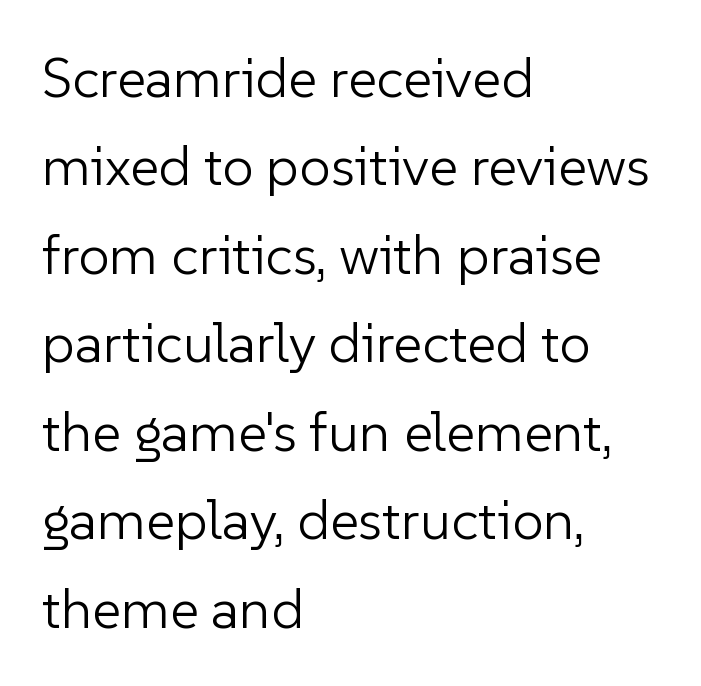
The image shows 56 px light sans-serif type, upright; set left-aligned, normal line spacing (1.58x), normal letter spacing, not underlined; low stroke contrast and a medium x-height.
